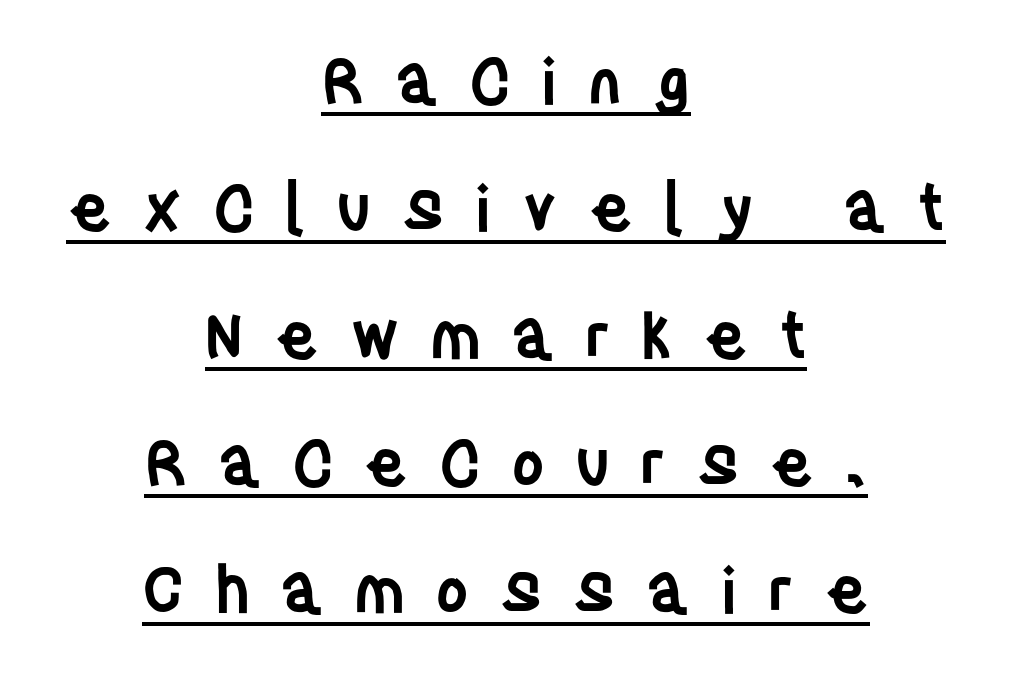
Q: Is the text bold? A: Semi-bold.
Q: Is the text italic (slanted)? A: No, it is upright.
Q: Is the typeface a serif or a sans-serif typeface? A: Sans-serif.
Q: Is the text underlined? A: Yes.
Q: How is the paragraph aligned? A: Centered.
Q: Is the spacing between letters normal or unusually wide? A: Unusually wide.
Q: Is the spacing between lines tight, normal or loose? A: Loose.
Q: Width (condensed, normal, or wide)? A: Condensed.
Q: Stroke contrast? A: Low.
Q: x-height? A: Large.
Q: Monospaced? A: No.
